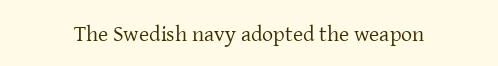
Q: Is the text bold? A: No.
Q: Is the text italic (slanted)? A: No, it is upright.
Q: Is the text underlined? A: No.
Q: Is the spacing between letters normal or unusually wide? A: Normal.
